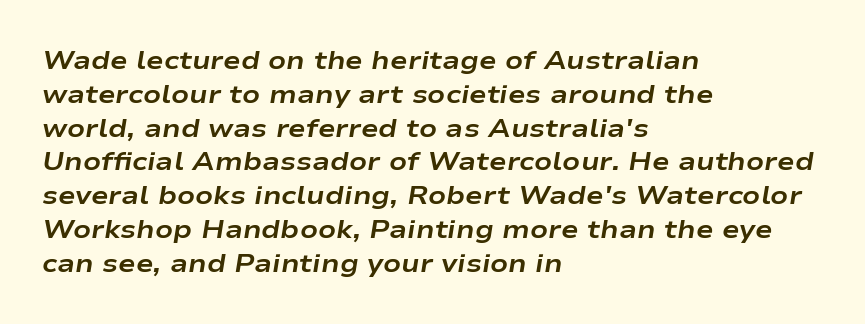
The image shows 26 px bold type, italic (leaning right); set left-aligned, normal line spacing (1.3x), normal letter spacing, not underlined.
